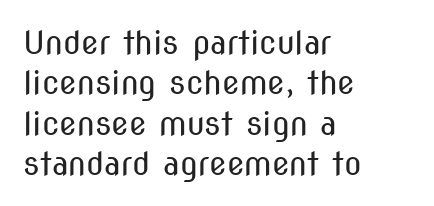
Q: Is the text bold? A: No.
Q: Is the text italic (slanted)? A: No, it is upright.
Q: Is the typeface a serif or a sans-serif typeface? A: Sans-serif.
Q: Is the text underlined? A: No.
Q: How is the paragraph aligned? A: Left-aligned.
Q: Is the spacing between letters normal or unusually wide? A: Normal.
Q: Is the spacing between lines tight, normal or loose? A: Normal.
Q: Width (condensed, normal, or wide)? A: Condensed.
Q: Stroke contrast? A: Medium.
Q: x-height? A: Medium.
Q: Monospaced? A: No.
